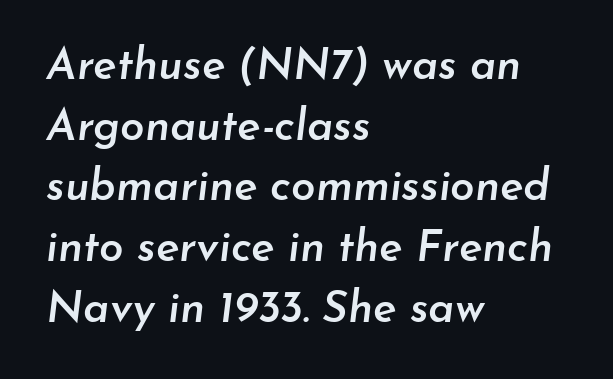
The image shows 44 px semibold type, italic (leaning right); set left-aligned, normal line spacing (1.38x), normal letter spacing, not underlined; low stroke contrast and a small x-height.
